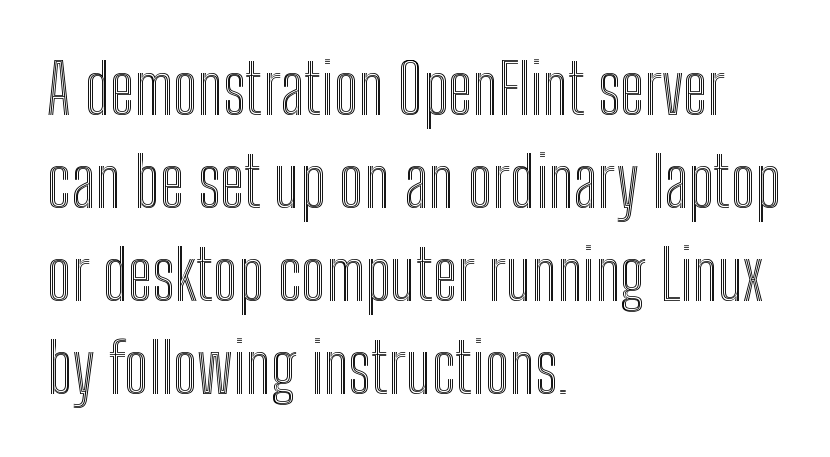
{"italic": "no", "width": "condensed", "x_height": "medium", "monospaced": "no", "underline": "no", "align": "left", "line_spacing": "normal", "line_spacing_ratio": 1.35, "letter_spacing": "normal", "letter_spacing_em": 0.0, "glyph_px": 69}
